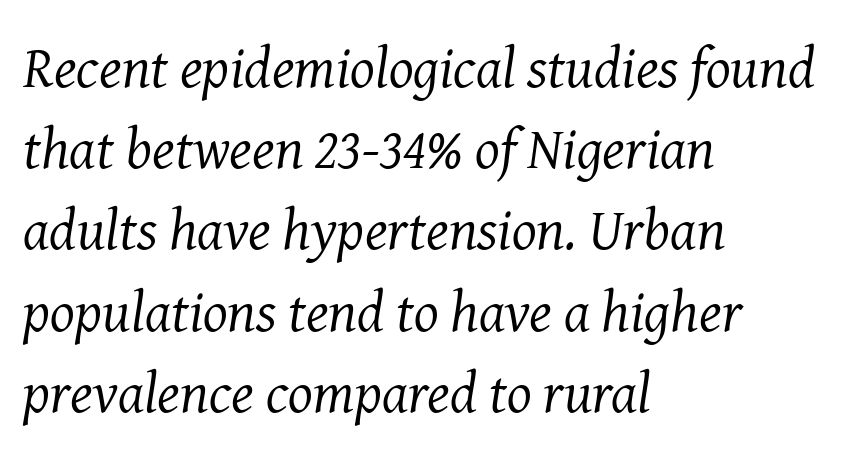
The image shows 58 px regular-weight serif type, italic (leaning right); set left-aligned, normal line spacing (1.4x), normal letter spacing, not underlined; medium stroke contrast and a medium x-height.
